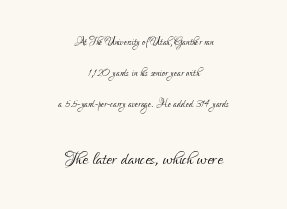
Q: Is the text bold? A: No.
Q: Is the text italic (slanted)? A: Yes.
Q: Is the text underlined? A: No.
Q: How is the paragraph aligned? A: Centered.
Q: Is the spacing between letters normal or unusually wide? A: Normal.
Q: Is the spacing between lines tight, normal or loose? A: Loose.
Q: Which block of text is set in a larger size, the first (top) or the second (bottom)? A: The second (bottom) one.
